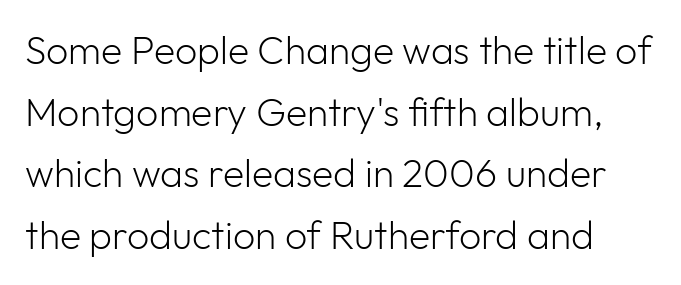
The image shows 39 px light sans-serif type, upright; set normal line spacing (1.58x), normal letter spacing, not underlined; low stroke contrast and a medium x-height.
